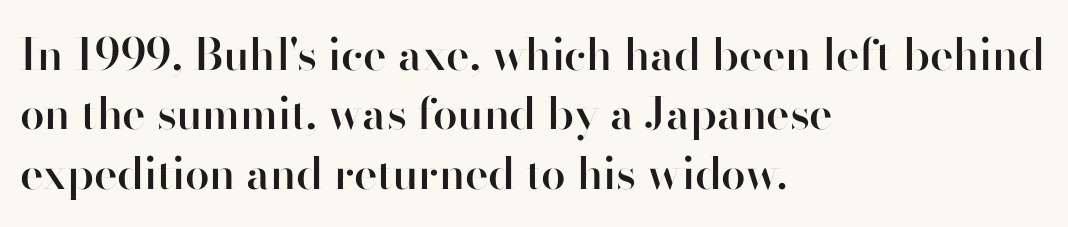
{"serif": "no", "italic": "no", "bold": "semi", "weight": "semibold", "width": "normal", "stroke_contrast": "high", "x_height": "small", "monospaced": "no", "underline": "no", "align": "left", "line_spacing": "normal", "line_spacing_ratio": 1.35, "letter_spacing": "normal", "letter_spacing_em": 0.0, "glyph_px": 44}
